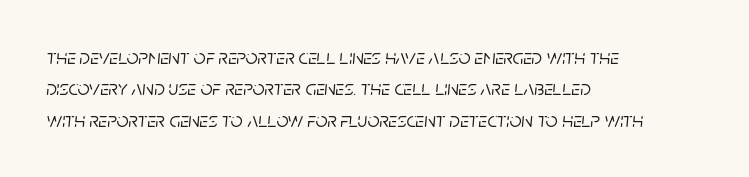
This rendering uses left alignment, leaving the right contour irregular. The zone under the glyphs is completely vacant. Characters follow at the spacing the type designer built in. Notice how descenders clear the ascenders below comfortably — that's standard leading.
